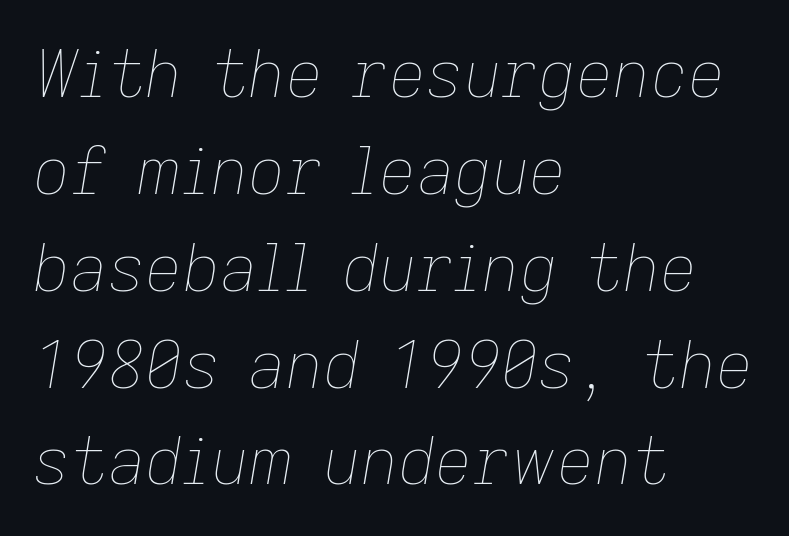
{"italic": "yes", "lean": "right", "slant_degrees": 9, "bold": "no", "weight": "thin", "width": "normal", "stroke_contrast": "low", "x_height": "medium", "monospaced": "no", "underline": "no", "align": "left", "line_spacing": "normal", "line_spacing_ratio": 1.49, "letter_spacing": "normal", "letter_spacing_em": 0.0, "glyph_px": 65}
